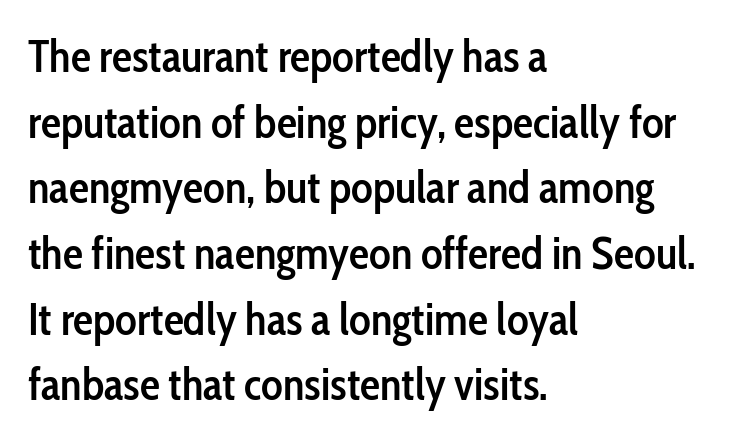
The image shows 45 px semibold, condensed sans-serif type, upright; set left-aligned, normal line spacing (1.46x), normal letter spacing, not underlined; low stroke contrast and a medium x-height.
